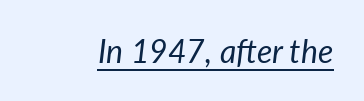
Q: Is the text bold? A: No.
Q: Is the text italic (slanted)? A: Yes, it leans right by about 7 degrees.
Q: Is the text underlined? A: Yes.
Q: Is the spacing between letters normal or unusually wide? A: Normal.
Q: Width (condensed, normal, or wide)? A: Normal.
Q: Stroke contrast? A: Low.
Q: x-height? A: Medium.
Q: Monospaced? A: No.
